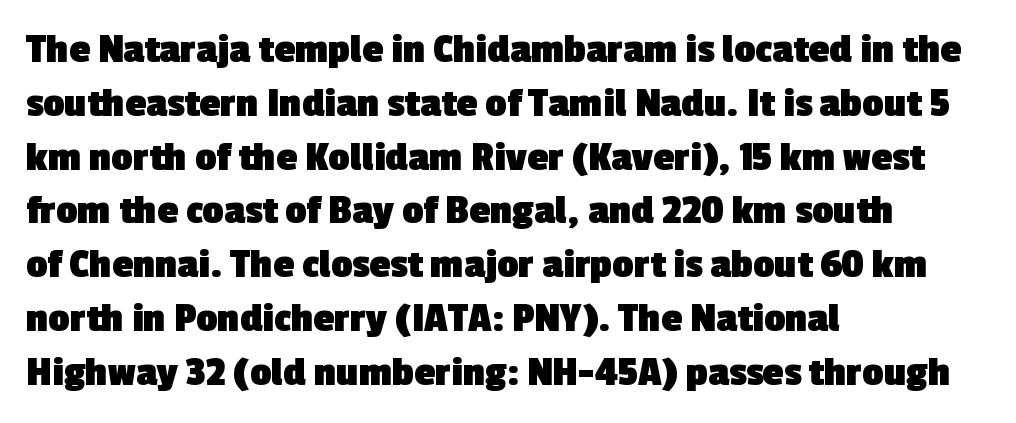
The string is rendered with underlining switched off. Interline gaps are of average width in this sample. Font category for this specimen: sans-serif. The face used here is proportionally spaced, like ordinary book or web type.
